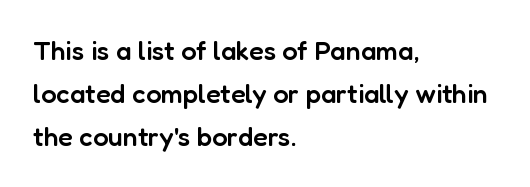
Letter spacing: default. The rendering uses a semibold face; strokes are thickened but not to full bold. Visually the block forms a straight wall on the left and a jagged coastline on the right. The foot of each line stays bare and open.
